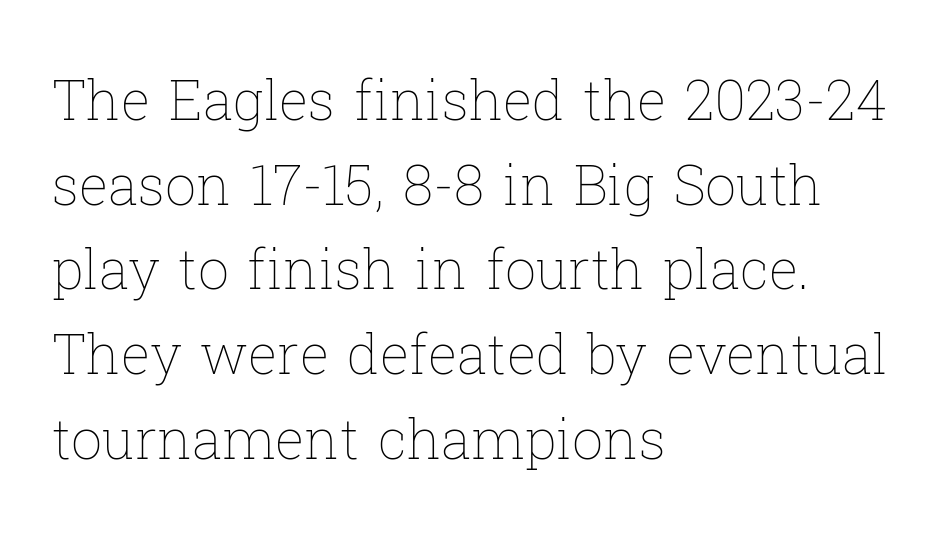
The image shows 55 px thin type, upright; set left-aligned, normal line spacing (1.54x), normal letter spacing, not underlined; low stroke contrast and a medium x-height.
